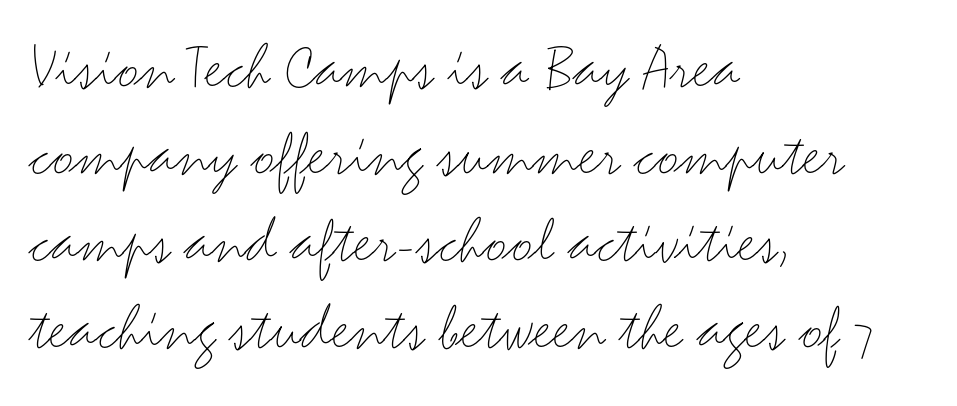
{"serif": "no", "bold": "no", "weight": "light", "width": "wide", "stroke_contrast": "medium", "x_height": "small", "monospaced": "no", "underline": "no", "align": "left", "line_spacing": "normal", "line_spacing_ratio": 1.3, "letter_spacing": "normal", "letter_spacing_em": 0.0, "glyph_px": 67}
